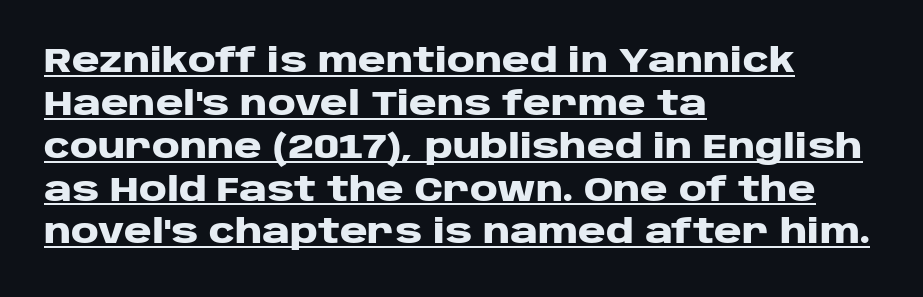
The image shows 34 px heavy, wide sans-serif type, upright; set left-aligned, normal line spacing (1.26x), normal letter spacing, underlined; low stroke contrast and a large x-height.
